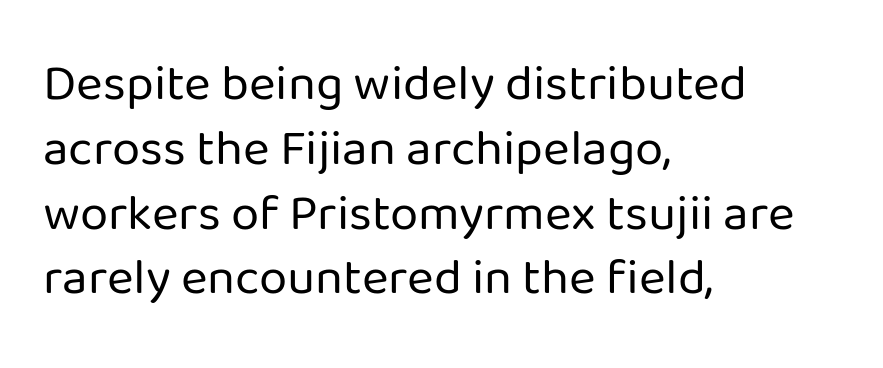
Q: Is the text bold? A: No.
Q: Is the text italic (slanted)? A: No, it is upright.
Q: Is the typeface a serif or a sans-serif typeface? A: Sans-serif.
Q: Is the text underlined? A: No.
Q: How is the paragraph aligned? A: Left-aligned.
Q: Is the spacing between letters normal or unusually wide? A: Normal.
Q: Is the spacing between lines tight, normal or loose? A: Normal.
Q: Width (condensed, normal, or wide)? A: Normal.
Q: Stroke contrast? A: Low.
Q: x-height? A: Medium.
Q: Monospaced? A: No.
